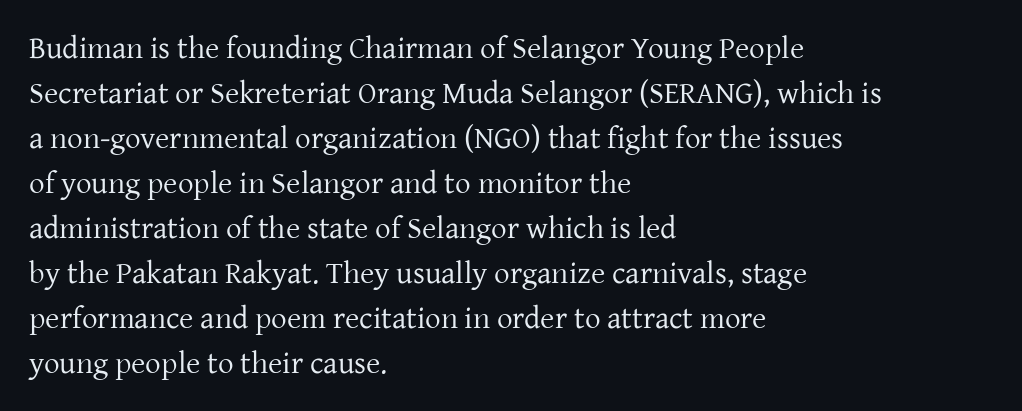
{"serif": "yes", "italic": "no", "bold": "no", "weight": "regular", "width": "normal", "stroke_contrast": "low", "x_height": "medium", "monospaced": "no", "underline": "no", "align": "left", "line_spacing": "normal", "line_spacing_ratio": 1.45, "letter_spacing": "normal", "letter_spacing_em": 0.0, "glyph_px": 31}
